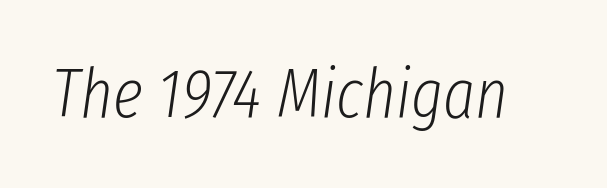
This sample has the flowing, uneven cadence of proportional lettering. This reads as an unemphasized weight, regular at the heaviest. The axis of the letterforms is tilted away from vertical. Tracking here is standard; glyphs follow each other at the usual distance. Lines of text with bare space underneath.
